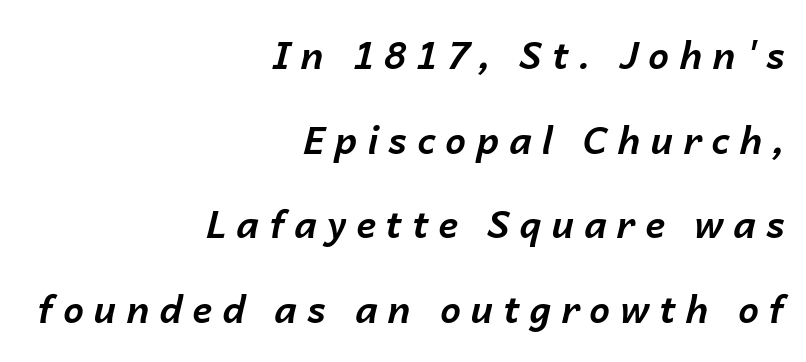
In terms of weight, the rendering is a true, heavy bold. Students, observe: this is what heavily led, spacious text looks like. Do the characters align in a grid? No, the font is proportional. These lines are set flush right with a ragged left edge. The passage shown leans; its letterforms are oblique. There is plenty of visible air inserted between adjacent glyphs.
